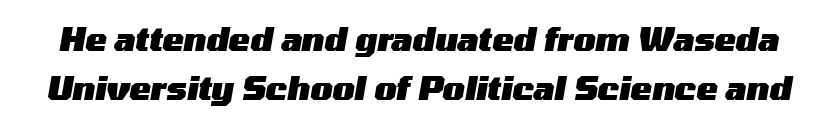
{"italic": "yes", "lean": "right", "slant_degrees": 10, "bold": "yes", "weight": "heavy", "width": "wide", "stroke_contrast": "medium", "x_height": "medium", "monospaced": "no", "underline": "no", "line_spacing": "normal", "line_spacing_ratio": 1.52, "letter_spacing": "normal", "letter_spacing_em": 0.0, "glyph_px": 32}
